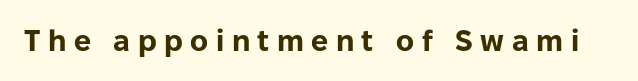
{"serif": "no", "italic": "no", "bold": "yes", "weight": "bold", "width": "normal", "stroke_contrast": "low", "x_height": "medium", "monospaced": "no", "underline": "no", "letter_spacing": "wide", "letter_spacing_em": 0.25, "glyph_px": 30}
